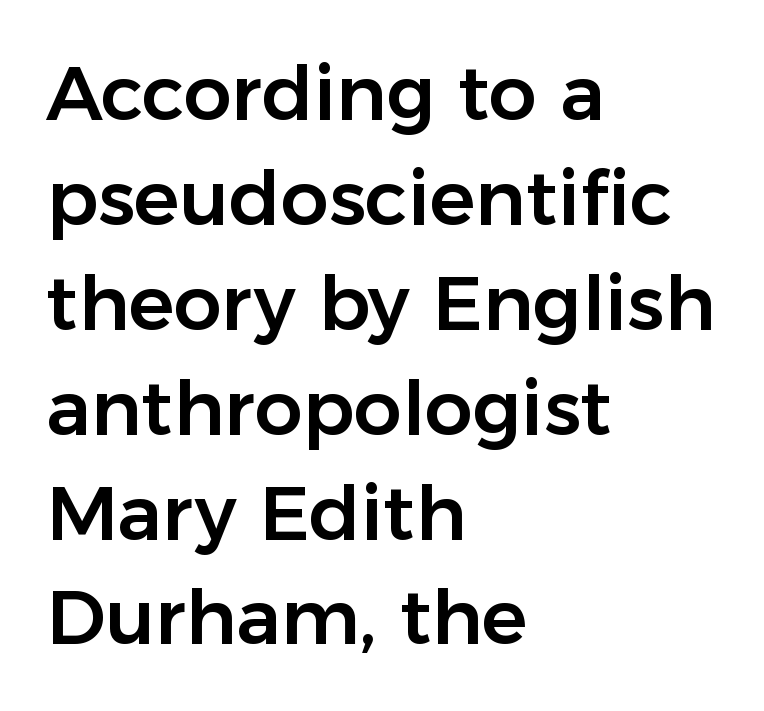
The image shows 76 px sans-serif type, upright; set left-aligned, normal line spacing (1.38x), normal letter spacing, not underlined; low stroke contrast and a medium x-height.
